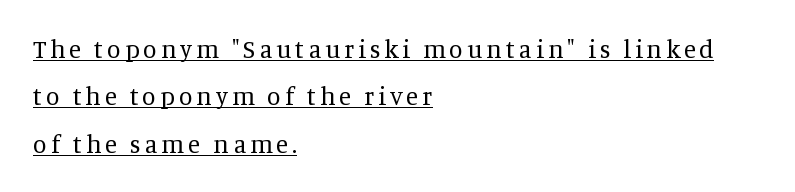
Q: Is the text bold? A: No.
Q: Is the text italic (slanted)? A: No, it is upright.
Q: Is the text underlined? A: Yes.
Q: How is the paragraph aligned? A: Left-aligned.
Q: Is the spacing between lines tight, normal or loose? A: Loose.
